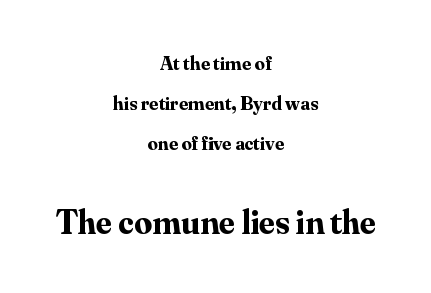
The image shows 35 px bold serif type, upright; set centered, loose line spacing (2.01x), normal letter spacing, not underlined; the second (bottom) block is 1.75x larger; medium stroke contrast and a small x-height.
